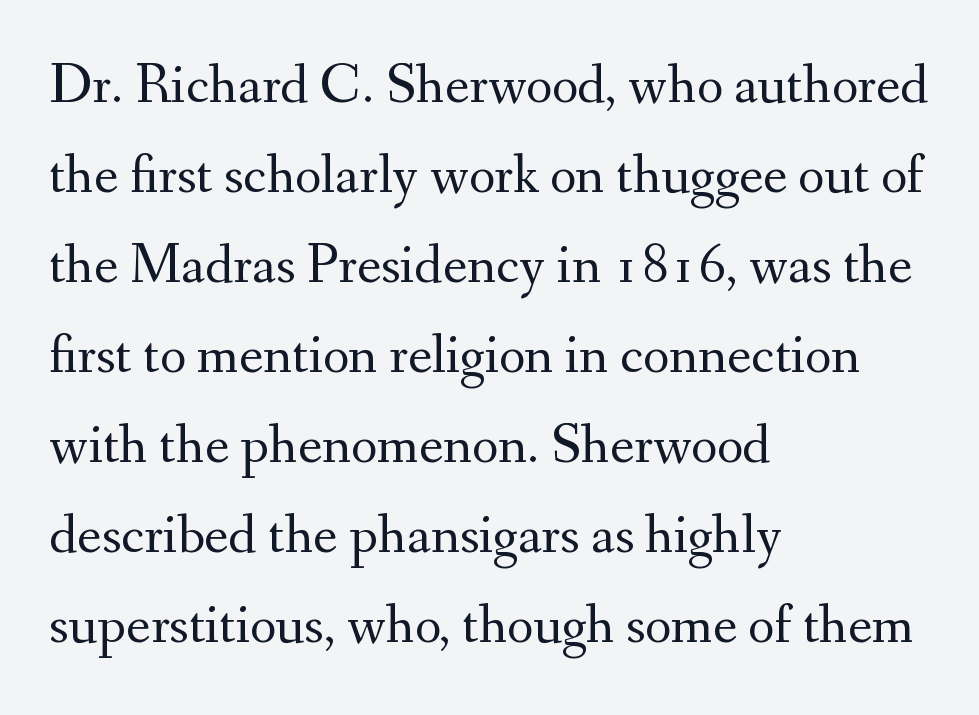
The lines are quadded left. Honestly, the letter spacing is just normal — you wouldn't notice it. Font category for this specimen: serif. You could not count columns in this text — the font is proportionally spaced.
